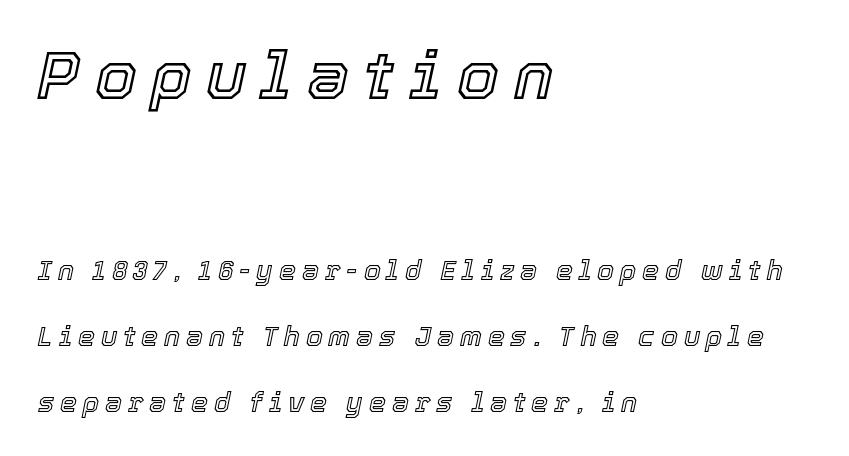
The image shows 67 px text type, italic (leaning right); set left-aligned, loose line spacing (2.44x), unusually wide letter spacing (+0.22 em), not underlined; the first (top) block is 2.48x larger; a medium x-height.
